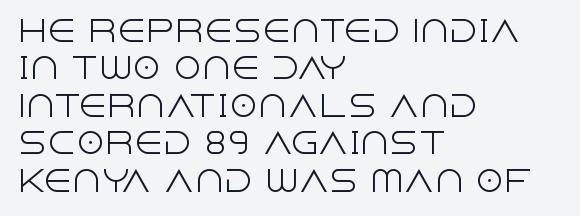
The image shows 29 px light sans-serif type, upright; set left-aligned, normal line spacing (1.29x), normal letter spacing, not underlined; a large x-height.
